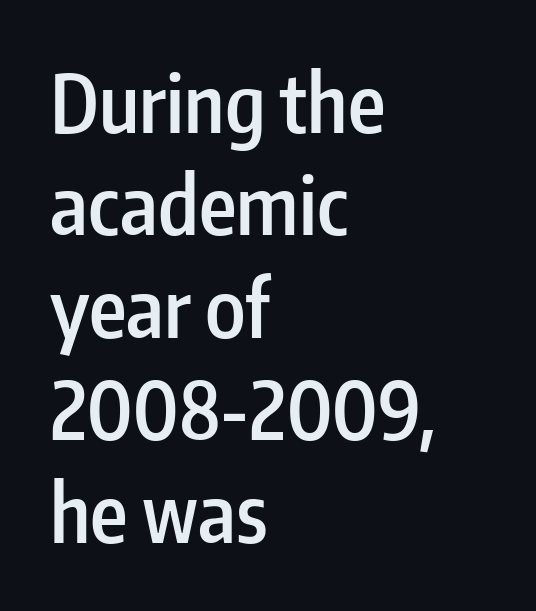
In terms of letterspacing, this is plain default setting. Interline gaps are of average width in this sample. A roman cut, with each character standing at attention. Look at the bottom of the vertical strokes: they stop flat, with no serifs. Beneath every word, the page is bare. The passage shown is typed in a proportional face where columns would drift.
